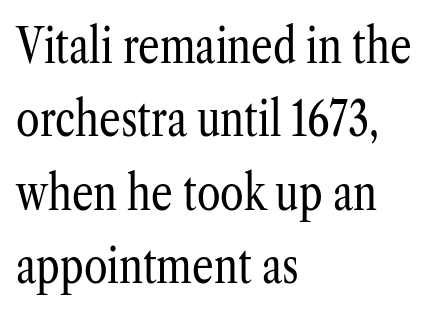
Words appear dense and cohesive because spacing is normal. Compared with a centered layout, this one pins lines to the left instead. Underline: absent. No letter is thick-stroked: the sample isn't bold. The lines sit at an ordinary, default distance from one another. Look at the bottom of the vertical strokes: they flare into serifs here.
